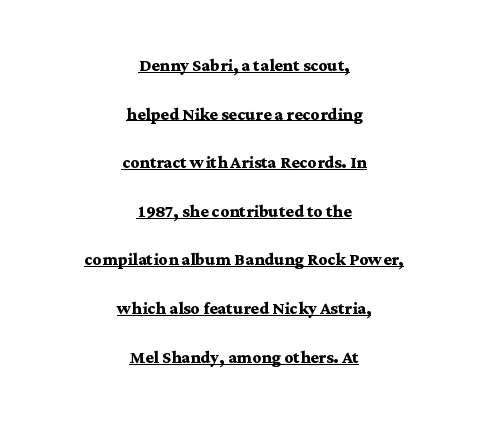
{"italic": "no", "bold": "yes", "underline": "yes", "align": "center", "line_spacing": "loose", "line_spacing_ratio": 2.21, "letter_spacing": "normal", "letter_spacing_em": 0.0, "glyph_px": 22}
